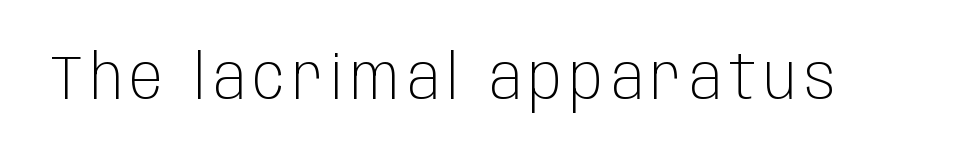
Q: Is the text bold? A: No.
Q: Is the text italic (slanted)? A: No, it is upright.
Q: Is the typeface a serif or a sans-serif typeface? A: Sans-serif.
Q: Is the text underlined? A: No.
Q: Width (condensed, normal, or wide)? A: Condensed.
Q: Stroke contrast? A: Low.
Q: x-height? A: Large.
Q: Monospaced? A: No.
